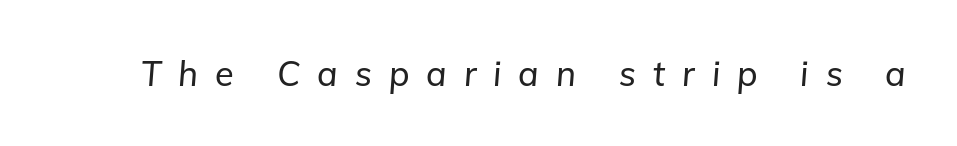
Q: Is the text italic (slanted)? A: Yes, it leans right by about 5 degrees.
Q: Is the text underlined? A: No.
Q: Is the spacing between letters normal or unusually wide? A: Unusually wide.
Q: Width (condensed, normal, or wide)? A: Normal.
Q: Stroke contrast? A: Low.
Q: x-height? A: Medium.
Q: Monospaced? A: No.
